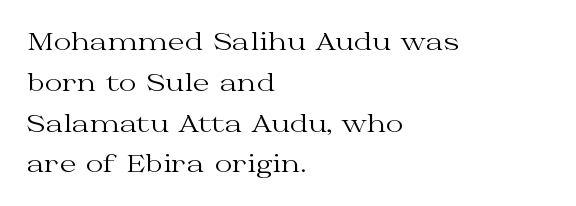
The lines sit at an ordinary, default distance from one another. Style check: upright. Which margin do the lines hug? The left one — the right edge is uneven. Glance below the letters and you will spot only blank space.
